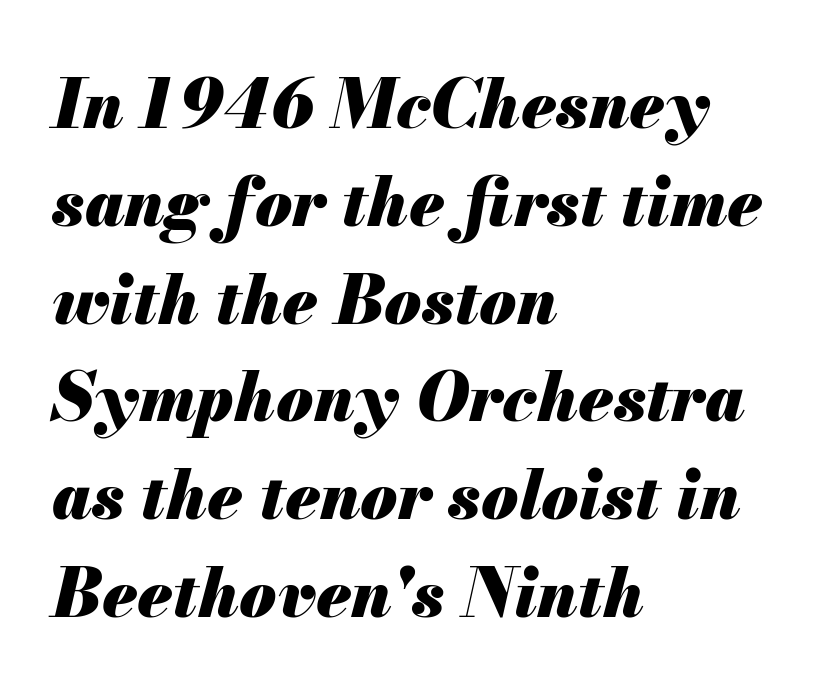
The image shows 67 px heavy type, italic (leaning right); set left-aligned, normal line spacing (1.46x), normal letter spacing, not underlined; medium stroke contrast and a small x-height.
